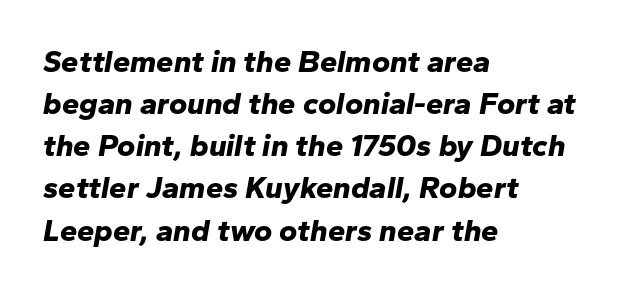
The image shows 31 px bold type, italic (leaning right); set left-aligned, normal line spacing (1.36x), normal letter spacing, not underlined; low stroke contrast and a medium x-height.
